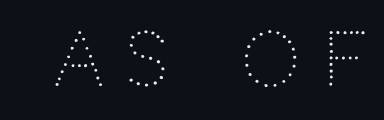
{"serif": "no", "italic": "no", "bold": "no", "weight": "light", "width": "normal", "stroke_contrast": "low", "x_height": "large", "monospaced": "no", "underline": "no", "letter_spacing": "wide", "letter_spacing_em": 0.3, "glyph_px": 74}
